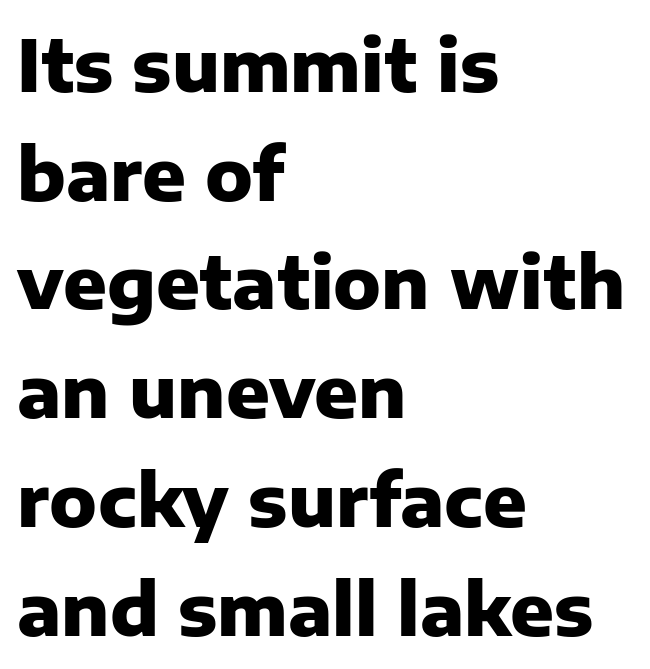
{"serif": "no", "italic": "no", "bold": "yes", "weight": "heavy", "width": "normal", "stroke_contrast": "low", "x_height": "medium", "monospaced": "no", "underline": "no", "align": "left", "line_spacing": "normal", "line_spacing_ratio": 1.51, "letter_spacing": "normal", "letter_spacing_em": 0.0, "glyph_px": 72}
